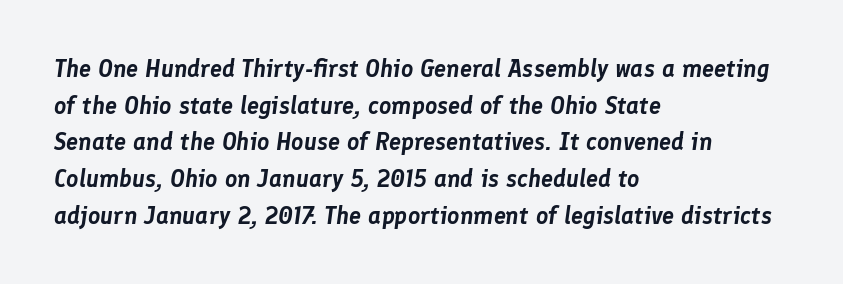
Slanted lettering throughout. A typesetter would call this zero additional tracking. Vertical spacing — default. Type without underlining.
